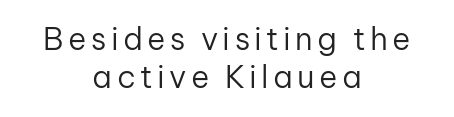
The image shows 31 px regular-weight sans-serif type, upright; set centered, line spacing 1.24x, not underlined; low stroke contrast and a medium x-height.
